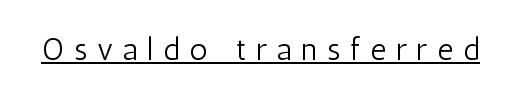
{"serif": "no", "italic": "no", "bold": "no", "weight": "light", "width": "condensed", "stroke_contrast": "low", "x_height": "medium", "monospaced": "no", "underline": "yes", "letter_spacing": "wide", "letter_spacing_em": 0.32, "glyph_px": 31}
